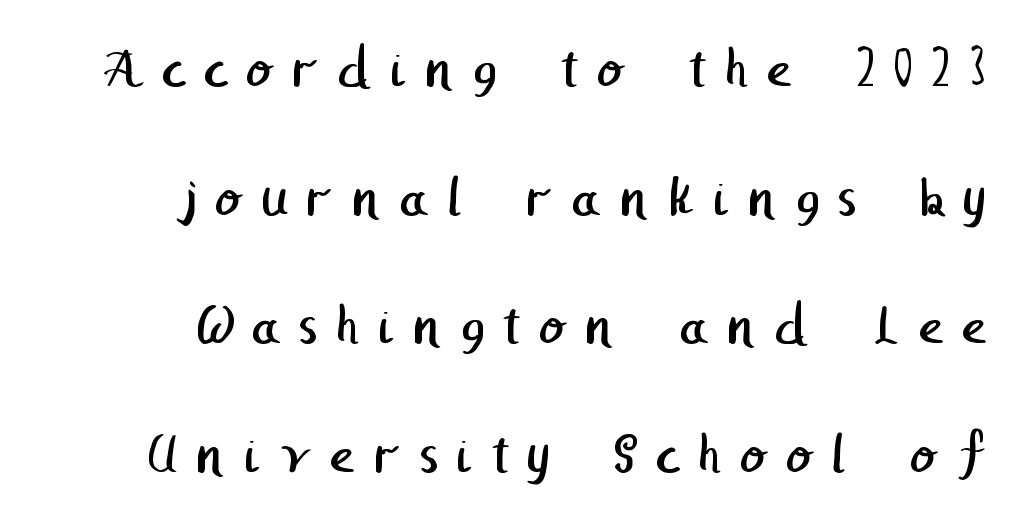
The image shows 59 px regular-weight sans-serif type; set loose line spacing (2.18x), unusually wide letter spacing (+0.31 em), not underlined; low stroke contrast and a medium x-height.
